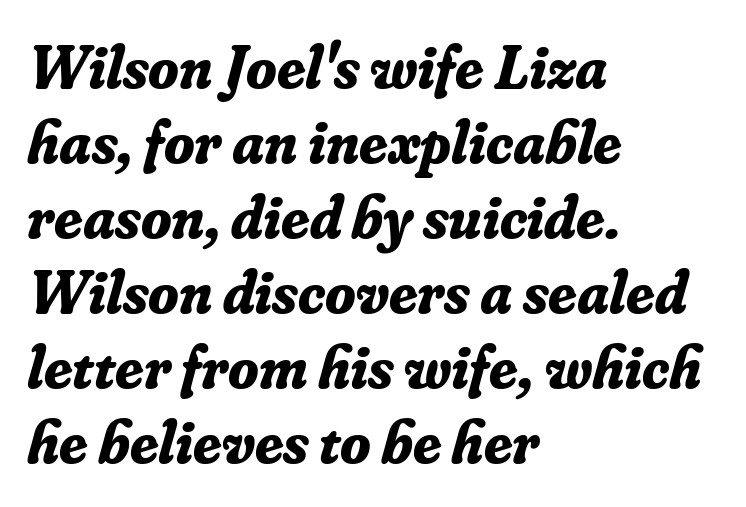
{"serif": "yes", "italic": "yes", "lean": "right", "slant_degrees": 16, "bold": "yes", "weight": "bold", "width": "normal", "stroke_contrast": "low", "x_height": "small", "monospaced": "no", "underline": "no", "align": "left", "line_spacing_ratio": 1.21, "letter_spacing": "normal", "letter_spacing_em": 0.0, "glyph_px": 62}
